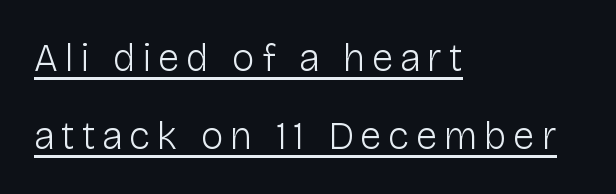
These lines are rendered in a variable-pitch font. You can see a thin bar hugging the bottom of the glyphs. Upright lettering throughout. Where is the straight margin? On the left. The glyphs in this specimen are sans serif. Leading is clearly above the norm, producing a sparse column.
